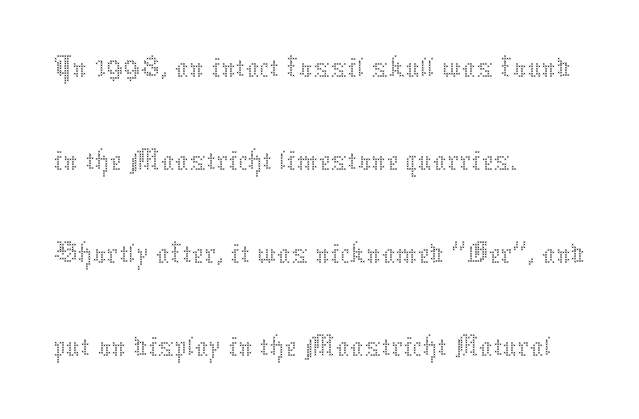
Q: Is the text bold? A: No.
Q: Is the text italic (slanted)? A: No, it is upright.
Q: Is the text underlined? A: No.
Q: How is the paragraph aligned? A: Left-aligned.
Q: Is the spacing between letters normal or unusually wide? A: Normal.
Q: Is the spacing between lines tight, normal or loose? A: Normal.
Q: Width (condensed, normal, or wide)? A: Normal.
Q: Stroke contrast? A: Medium.
Q: x-height? A: Medium.
Q: Monospaced? A: No.
